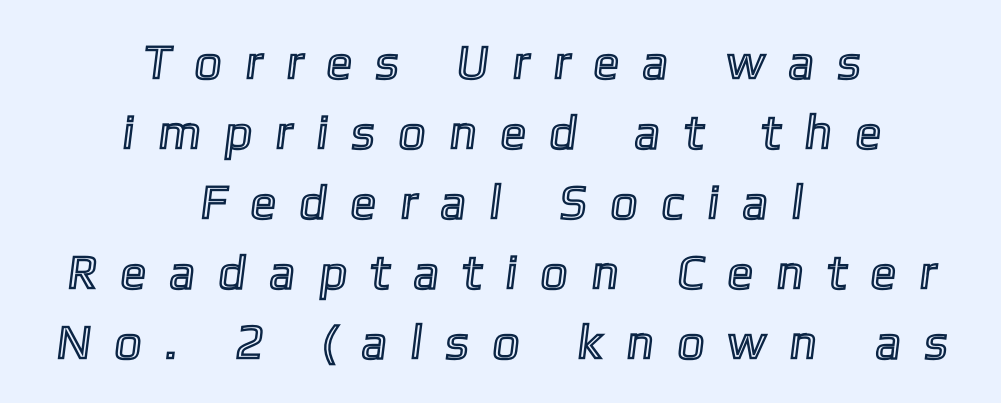
{"width": "normal", "x_height": "medium", "monospaced": "no", "underline": "no", "align": "center", "line_spacing": "normal", "line_spacing_ratio": 1.46, "letter_spacing": "wide", "letter_spacing_em": 0.49, "glyph_px": 48}
